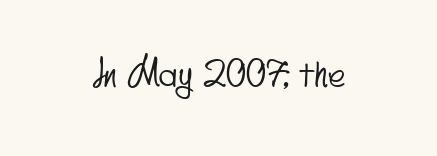
{"serif": "no", "width": "condensed", "stroke_contrast": "low", "x_height": "small", "monospaced": "no", "underline": "no", "align": "center", "letter_spacing": "normal", "letter_spacing_em": 0.0, "glyph_px": 37}
